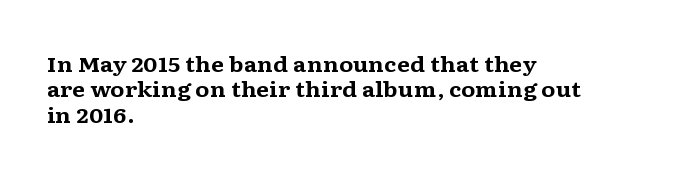
Q: Is the text bold? A: Yes.
Q: Is the text italic (slanted)? A: No, it is upright.
Q: Is the text underlined? A: No.
Q: How is the paragraph aligned? A: Left-aligned.
Q: Is the spacing between letters normal or unusually wide? A: Normal.
